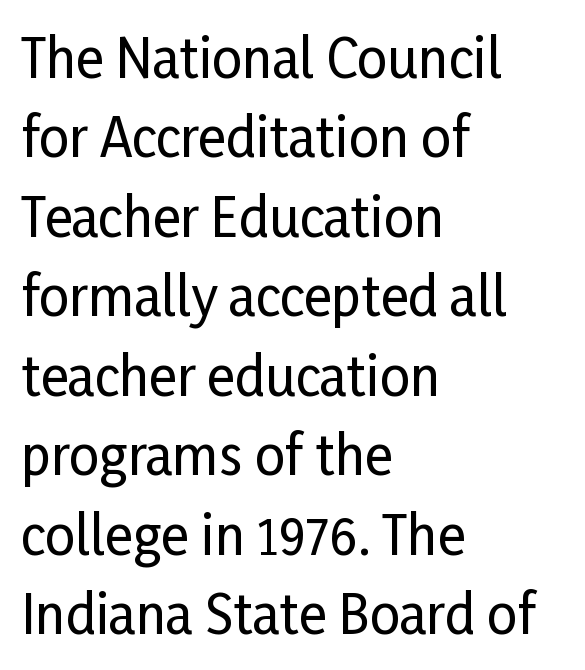
A roman cut, with each character standing at attention. No extra tracking has been applied to these lines. What kind of face is this? One without serifs — a sans. The area under the type is left untouched.
